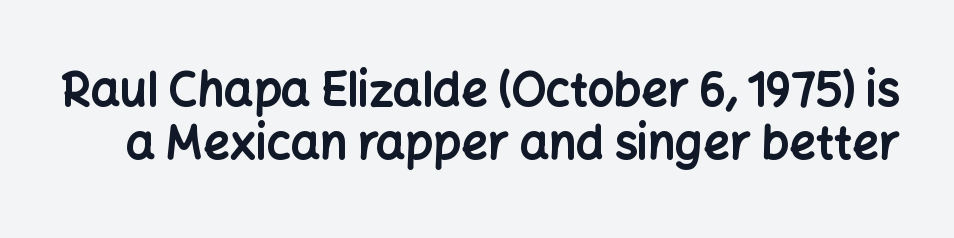
The image shows 46 px bold sans-serif type, upright; set tight line spacing (1.15x), normal letter spacing, not underlined; low stroke contrast and a medium x-height.
